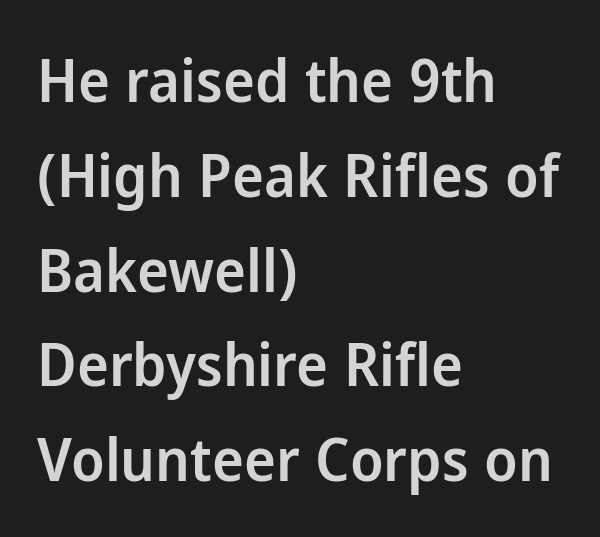
The image shows 60 px semibold sans-serif type, upright; set left-aligned, normal line spacing (1.58x), normal letter spacing, not underlined; low stroke contrast and a medium x-height.
